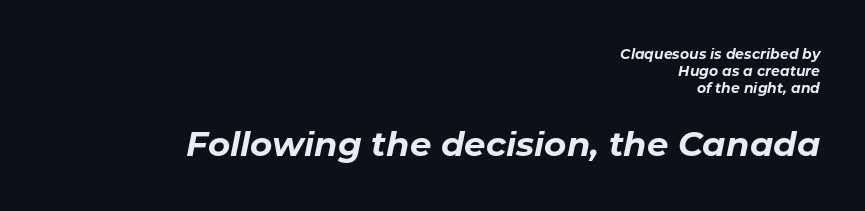
Q: Is the text bold? A: Yes.
Q: Is the text italic (slanted)? A: Yes, it leans right by about 11 degrees.
Q: Is the text underlined? A: No.
Q: How is the paragraph aligned? A: Right-aligned.
Q: Is the spacing between letters normal or unusually wide? A: Normal.
Q: Which block of text is set in a larger size, the first (top) or the second (bottom)? A: The second (bottom) one.
Q: Width (condensed, normal, or wide)? A: Normal.
Q: Stroke contrast? A: Low.
Q: x-height? A: Medium.
Q: Monospaced? A: No.
